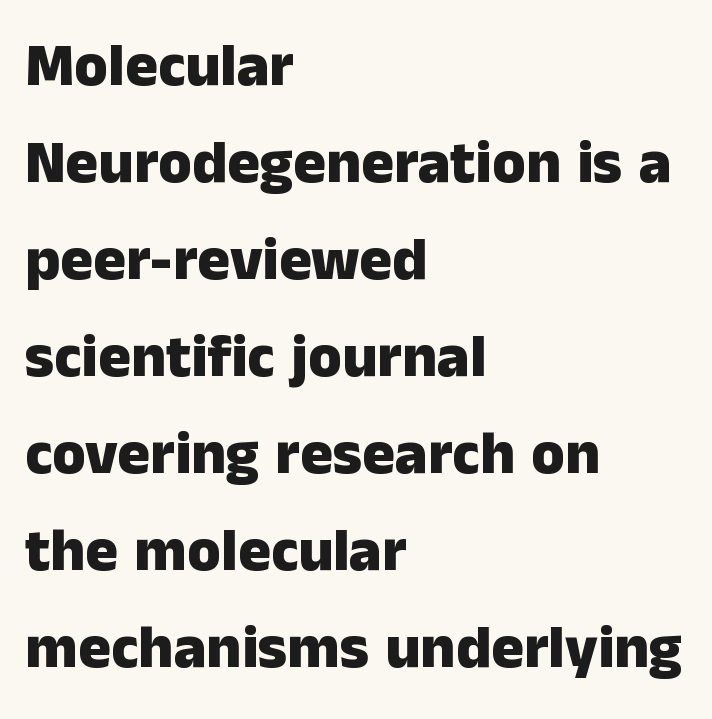
The specimen omits any rule beneath the text block's lines. How would I describe the line gaps? Plain and ordinary. Line beginnings align vertically; line endings do not. Students, this is bold: see how much ink each stroke carries.
